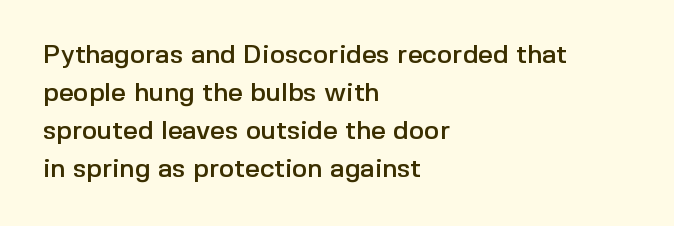
The image shows 26 px text type, upright; set left-aligned, normal line spacing (1.46x), normal letter spacing, not underlined.
